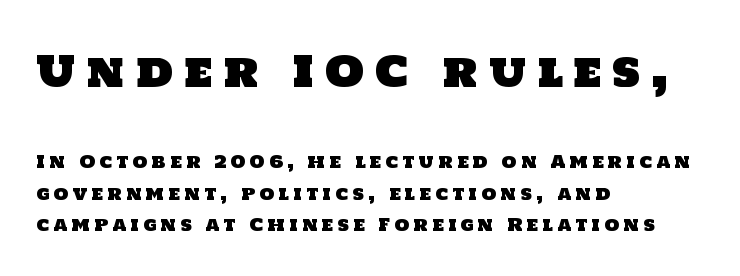
Q: Is the typeface a serif or a sans-serif typeface? A: Sans-serif.
Q: Is the text underlined? A: No.
Q: How is the paragraph aligned? A: Left-aligned.
Q: Is the spacing between letters normal or unusually wide? A: Unusually wide.
Q: Which block of text is set in a larger size, the first (top) or the second (bottom)? A: The first (top) one.
Q: Width (condensed, normal, or wide)? A: Normal.
Q: Stroke contrast? A: Low.
Q: x-height? A: Large.
Q: Monospaced? A: No.
